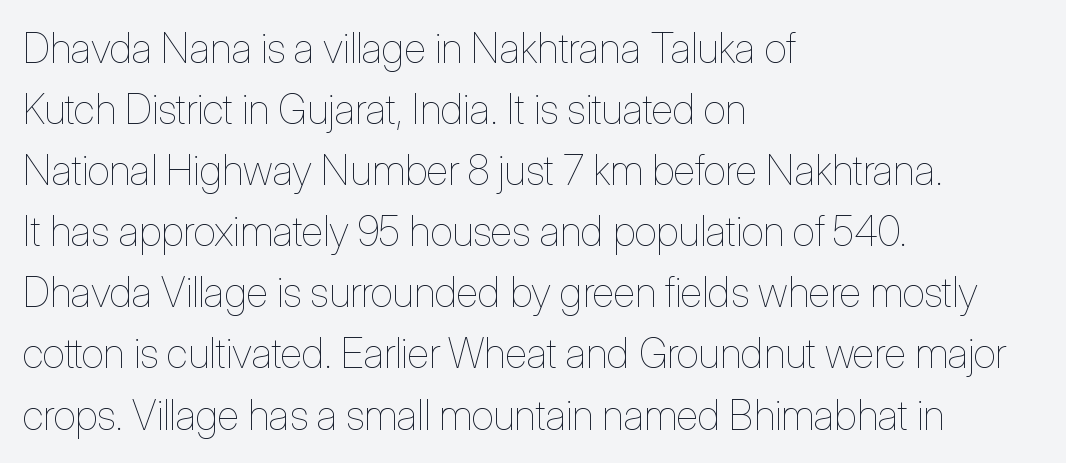
Quick note: underline off. Proportional: the letters do not fall into vertical columns. The passage shown is not bold in any degree. Nothing unusual about the tracking: characters are spaced as the font intends.
